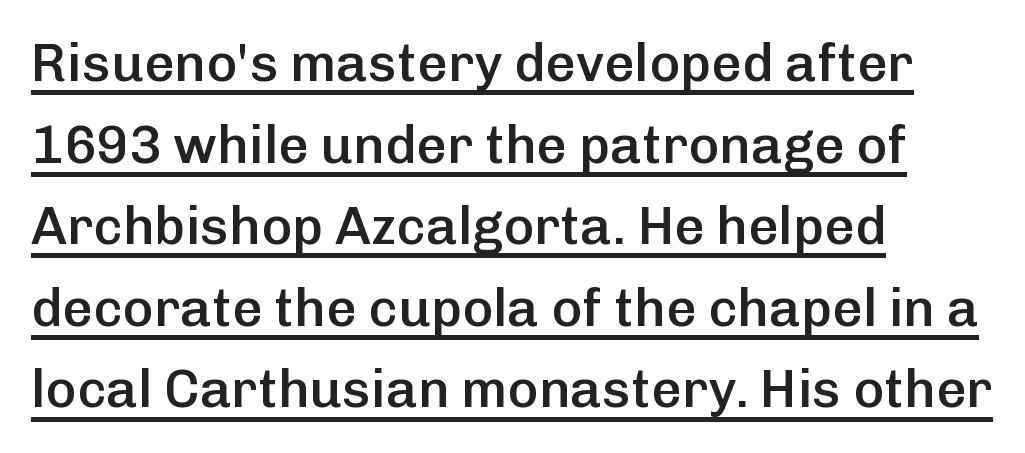
Q: Is the text bold? A: Semi-bold.
Q: Is the text italic (slanted)? A: No, it is upright.
Q: Is the typeface a serif or a sans-serif typeface? A: Sans-serif.
Q: Is the text underlined? A: Yes.
Q: How is the paragraph aligned? A: Left-aligned.
Q: Is the spacing between letters normal or unusually wide? A: Normal.
Q: Is the spacing between lines tight, normal or loose? A: Normal.
Q: Width (condensed, normal, or wide)? A: Normal.
Q: Stroke contrast? A: Low.
Q: x-height? A: Medium.
Q: Monospaced? A: No.
